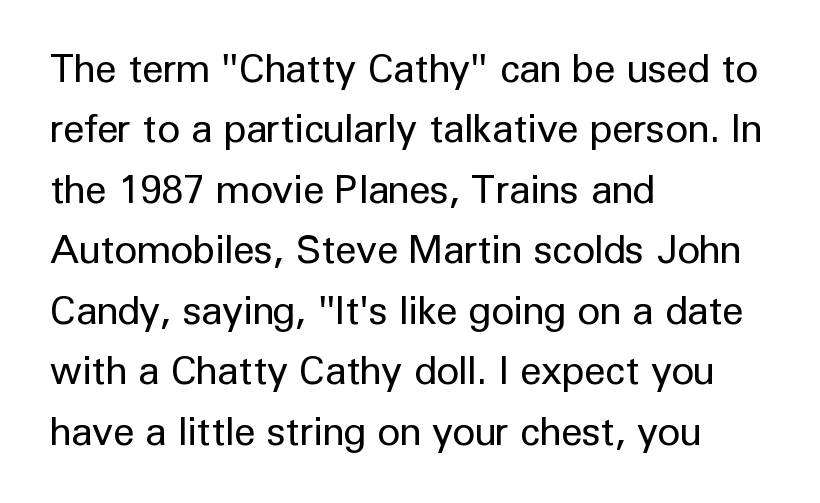
{"serif": "no", "italic": "no", "bold": "no", "weight": "regular", "width": "normal", "stroke_contrast": "low", "x_height": "medium", "monospaced": "no", "underline": "no", "align": "left", "line_spacing": "normal", "line_spacing_ratio": 1.55, "letter_spacing": "normal", "letter_spacing_em": 0.0, "glyph_px": 39}
